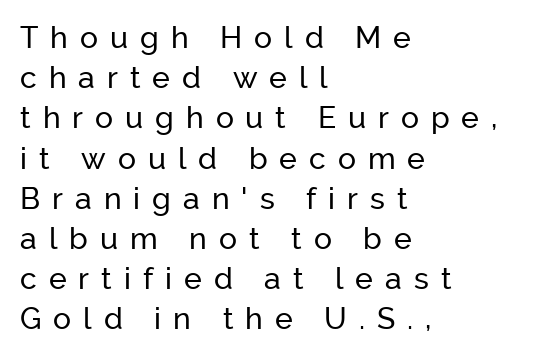
Notice how the passage keeps a crisp vertical edge on the left only. Each letter keeps its own natural width here, so spacing adapts to shape. The type family on display is of the sans-serif kind. Style check: upright. Honestly, the row spacing looks completely unremarkable.
